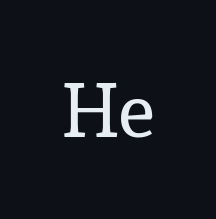
A quiet, ordinary-to-light weight characterises the typeface. Observe the serifs anchoring each vertical stroke in this sample. A clean baseline with only descenders dipping below it. The letters sit at their default tracking, neither squeezed nor spread.
